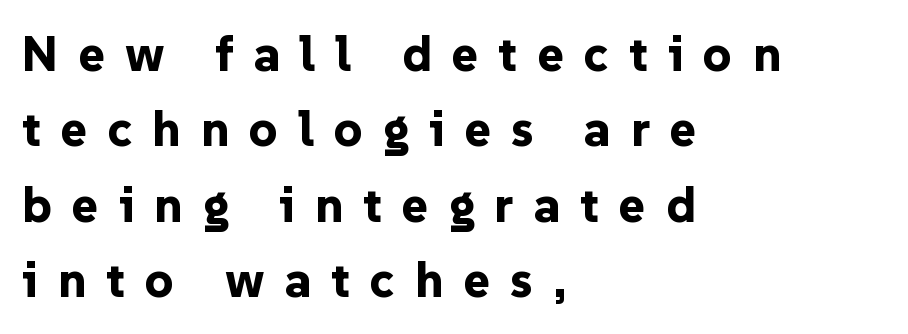
{"serif": "no", "italic": "no", "bold": "yes", "weight": "bold", "width": "normal", "stroke_contrast": "low", "x_height": "medium", "monospaced": "no", "underline": "no", "align": "left", "line_spacing": "normal", "line_spacing_ratio": 1.51, "letter_spacing": "wide", "letter_spacing_em": 0.4, "glyph_px": 50}
